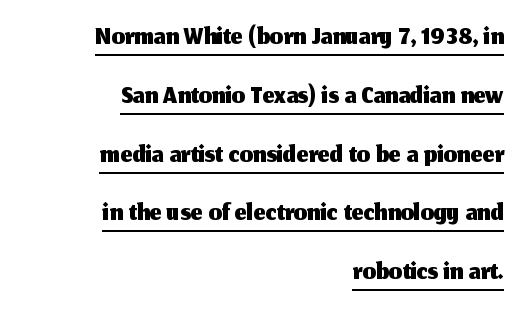
The image shows 42 px sans-serif type, upright; set right-aligned, normal line spacing (1.4x), normal letter spacing, underlined; medium stroke contrast and a medium x-height.
